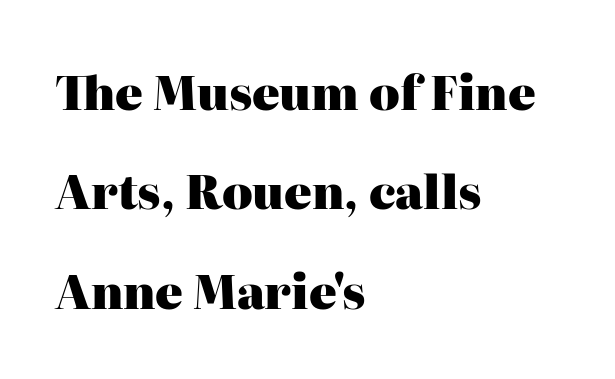
{"serif": "yes", "italic": "no", "bold": "yes", "weight": "heavy", "width": "normal", "stroke_contrast": "high", "x_height": "medium", "monospaced": "no", "underline": "no", "align": "left", "line_spacing": "loose", "line_spacing_ratio": 2.16, "letter_spacing": "normal", "letter_spacing_em": 0.0, "glyph_px": 46}
